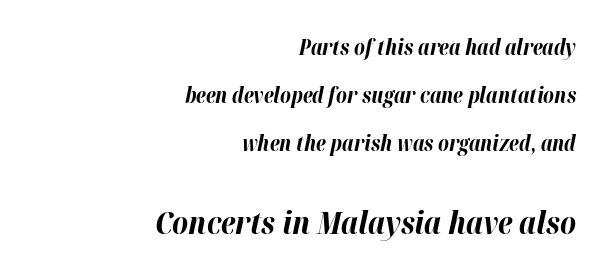
The image shows 31 px bold type, italic (leaning right); set right-aligned, loose line spacing (2.28x), normal letter spacing, not underlined; the second (bottom) block is 1.48x larger; high stroke contrast and a medium x-height.
